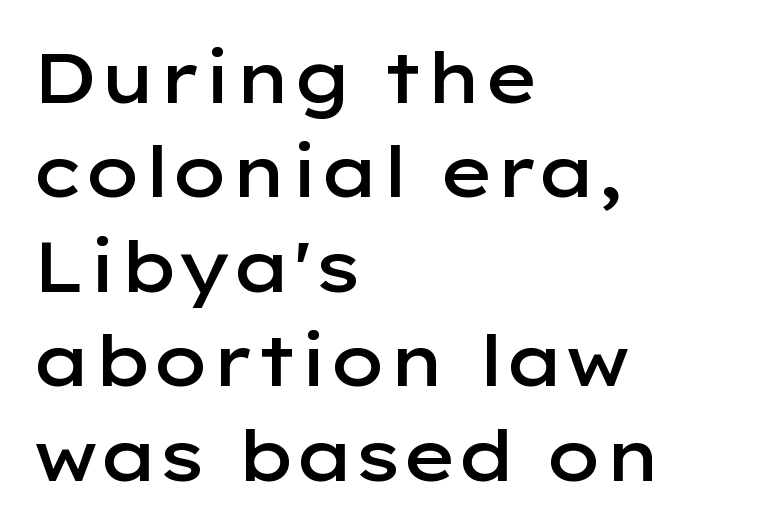
{"serif": "no", "italic": "no", "bold": "semi", "weight": "semibold", "width": "wide", "stroke_contrast": "low", "x_height": "medium", "monospaced": "no", "underline": "no", "align": "left", "line_spacing": "normal", "line_spacing_ratio": 1.33, "letter_spacing": "normal", "letter_spacing_em": 0.0, "glyph_px": 71}
